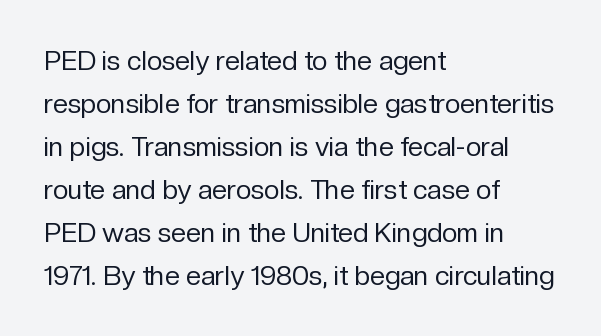
The image shows 27 px text type, upright; set left-aligned, normal line spacing (1.59x), normal letter spacing, not underlined.
